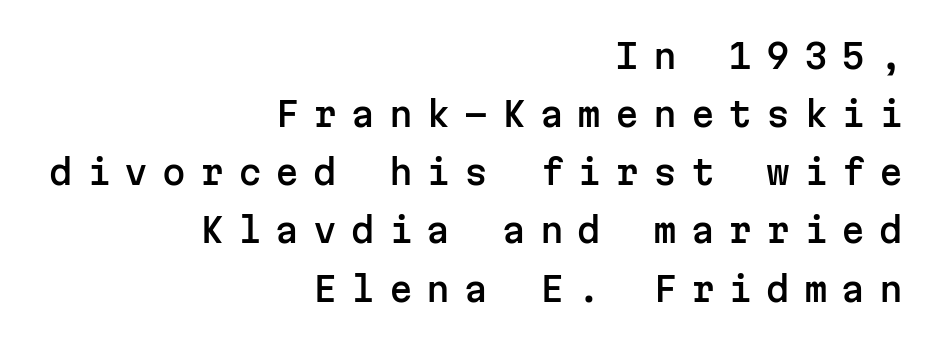
Loose tracking; the words dissolve into strings of separated letters. Quick note: underline off. Does the lettering tilt? It doesn't — this is upright. Each letter, wide or thin by design, is forced into the same width here.
